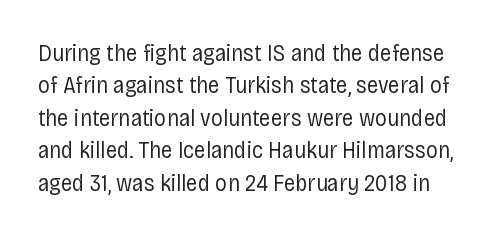
Q: Is the text bold? A: No.
Q: Is the text italic (slanted)? A: No, it is upright.
Q: Is the text underlined? A: No.
Q: Is the spacing between letters normal or unusually wide? A: Normal.
Q: Is the spacing between lines tight, normal or loose? A: Normal.
